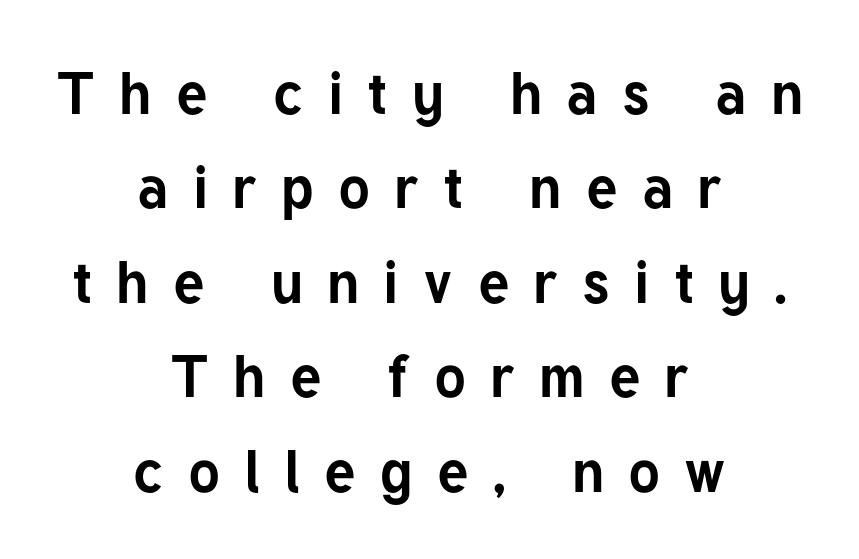
Q: Is the text bold? A: Yes.
Q: Is the text italic (slanted)? A: No, it is upright.
Q: Is the typeface a serif or a sans-serif typeface? A: Sans-serif.
Q: Is the text underlined? A: No.
Q: How is the paragraph aligned? A: Centered.
Q: Is the spacing between letters normal or unusually wide? A: Unusually wide.
Q: Is the spacing between lines tight, normal or loose? A: Normal.
Q: Width (condensed, normal, or wide)? A: Normal.
Q: Stroke contrast? A: Low.
Q: x-height? A: Medium.
Q: Monospaced? A: No.
